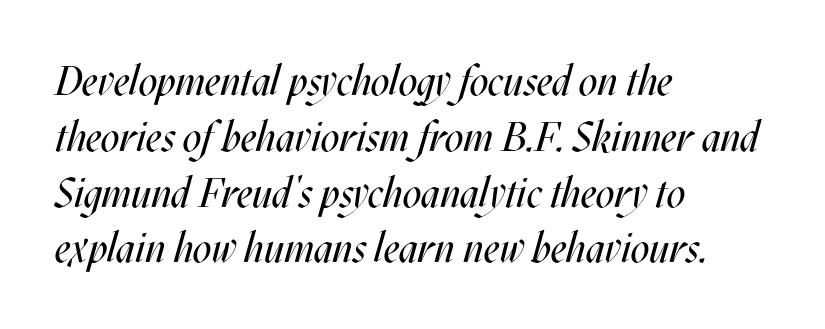
{"italic": "yes", "lean": "right", "slant_degrees": 17, "bold": "no", "weight": "regular", "width": "condensed", "stroke_contrast": "medium", "x_height": "large", "monospaced": "no", "underline": "no", "align": "left", "line_spacing": "normal", "line_spacing_ratio": 1.36, "letter_spacing": "normal", "letter_spacing_em": 0.0, "glyph_px": 41}
